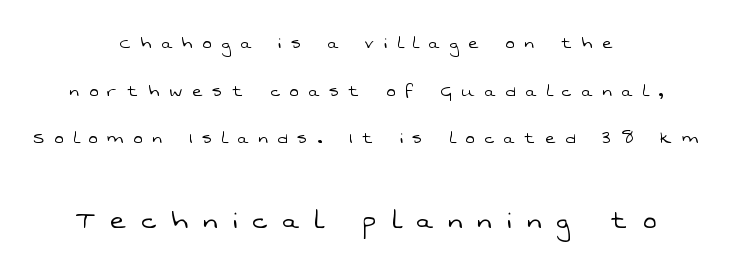
The image shows 32 px light sans-serif type; set centered, loose line spacing (2.27x), unusually wide letter spacing (+0.49 em), not underlined; the second (bottom) block is 1.52x larger; low stroke contrast and a medium x-height.
